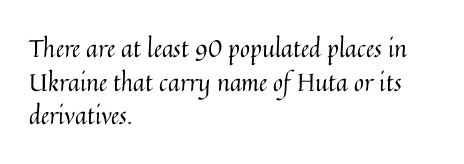
{"bold": "no", "underline": "no", "align": "left", "line_spacing": "normal", "line_spacing_ratio": 1.4, "letter_spacing": "normal", "letter_spacing_em": 0.0, "glyph_px": 24}
